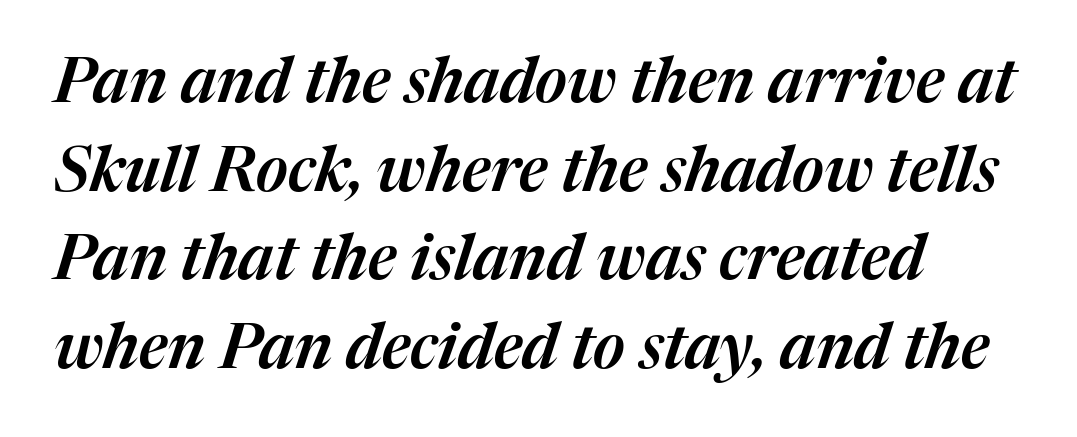
{"italic": "yes", "lean": "right", "slant_degrees": 17, "width": "normal", "stroke_contrast": "medium", "x_height": "medium", "monospaced": "no", "underline": "no", "align": "left", "line_spacing": "normal", "line_spacing_ratio": 1.43, "letter_spacing": "normal", "letter_spacing_em": 0.0, "glyph_px": 62}
